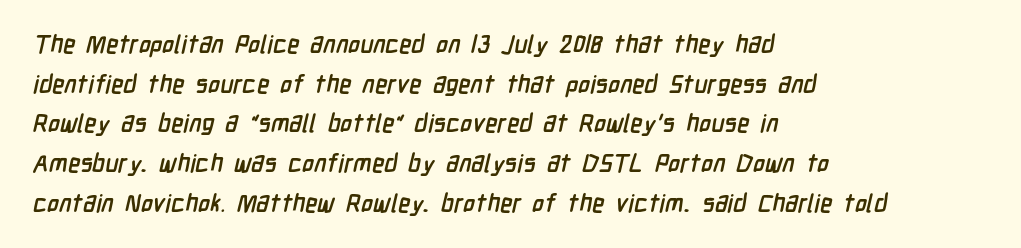
{"bold": "yes", "underline": "no", "align": "left", "line_spacing": "normal", "line_spacing_ratio": 1.59, "letter_spacing": "normal", "letter_spacing_em": 0.0, "glyph_px": 25}
